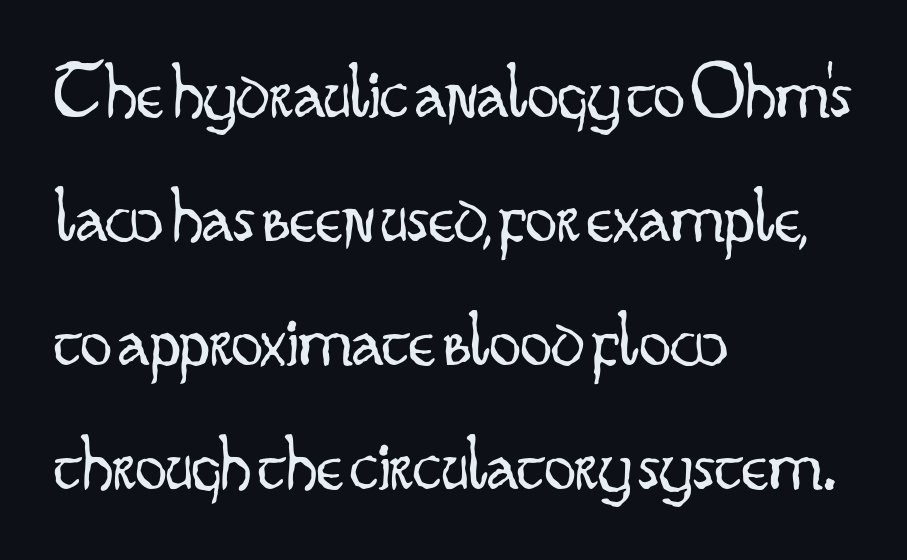
The image shows 78 px light, condensed sans-serif type, upright; set left-aligned, normal line spacing (1.59x), normal letter spacing, not underlined; low stroke contrast and a small x-height.
